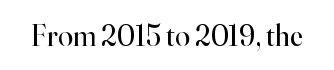
No italicization has been applied; the sample stays upright. Each letter keeps its own natural width here, so spacing adapts to shape. Stems and bowls with no extra thickness — not bold. The glyphs in this specimen are seriffed. The specimen omits any rule beneath the text block's lines.
